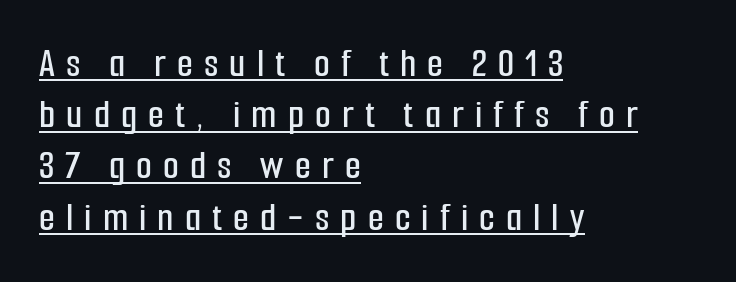
Q: Is the text italic (slanted)? A: No, it is upright.
Q: Is the typeface a serif or a sans-serif typeface? A: Sans-serif.
Q: Is the text underlined? A: Yes.
Q: How is the paragraph aligned? A: Left-aligned.
Q: Is the spacing between letters normal or unusually wide? A: Unusually wide.
Q: Is the spacing between lines tight, normal or loose? A: Normal.
Q: Width (condensed, normal, or wide)? A: Condensed.
Q: Stroke contrast? A: Low.
Q: x-height? A: Medium.
Q: Monospaced? A: No.
